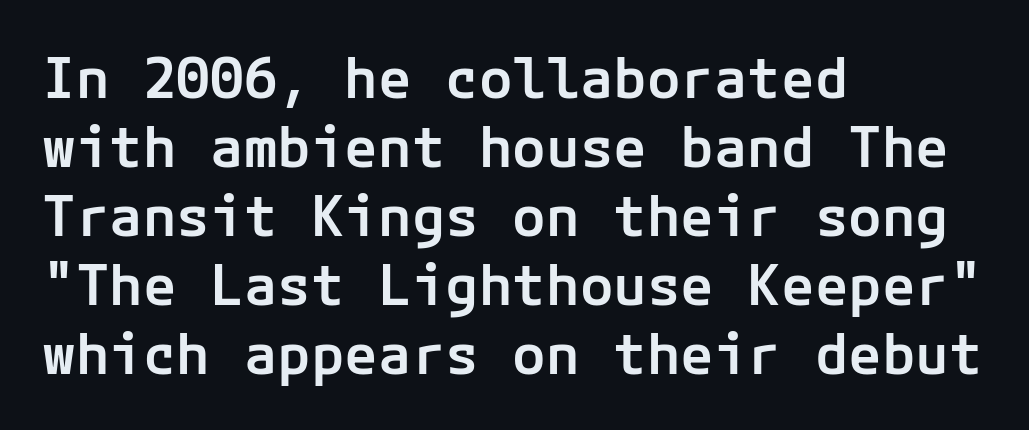
The image shows 56 px semibold sans-serif type, upright; set left-aligned, line spacing 1.23x, normal letter spacing, not underlined; low stroke contrast and a medium x-height.
